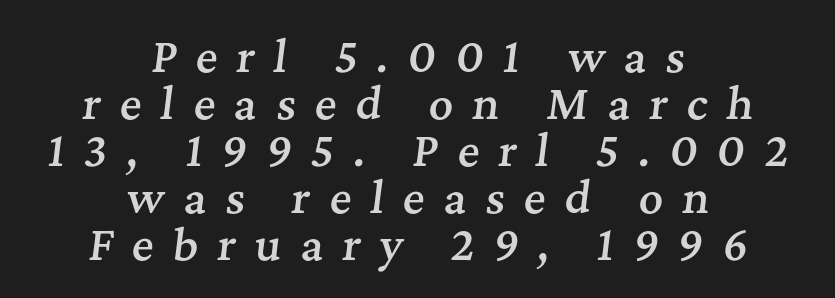
The image shows 42 px semibold serif type, italic (leaning right); set centered, tight line spacing (1.12x), unusually wide letter spacing (+0.45 em), not underlined; medium stroke contrast and a medium x-height.
